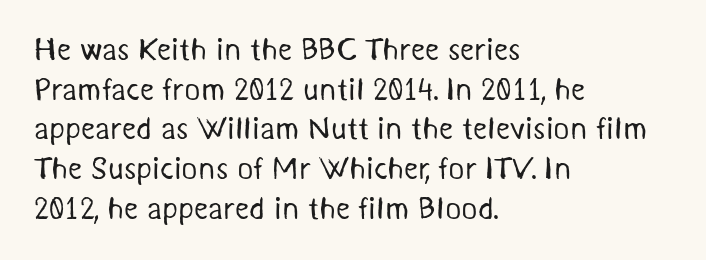
Q: Is the text bold? A: No.
Q: Is the typeface a serif or a sans-serif typeface? A: Sans-serif.
Q: Is the text underlined? A: No.
Q: How is the paragraph aligned? A: Left-aligned.
Q: Is the spacing between letters normal or unusually wide? A: Normal.
Q: Is the spacing between lines tight, normal or loose? A: Normal.
Q: Width (condensed, normal, or wide)? A: Normal.
Q: Stroke contrast? A: Medium.
Q: x-height? A: Medium.
Q: Monospaced? A: No.
